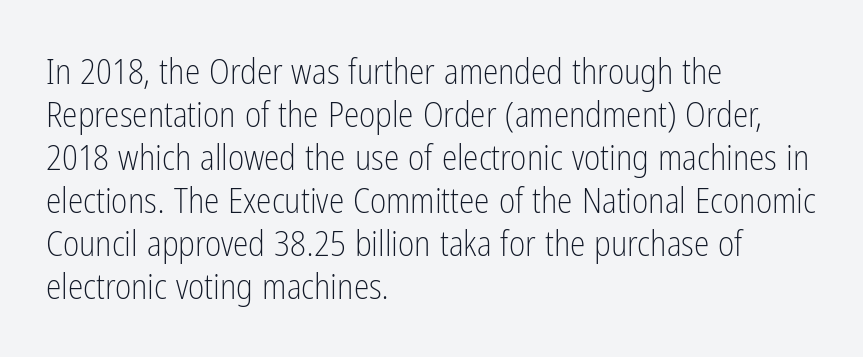
The image shows 35 px light, condensed sans-serif type, upright; set left-aligned, line spacing 1.23x, normal letter spacing, not underlined; low stroke contrast and a medium x-height.
